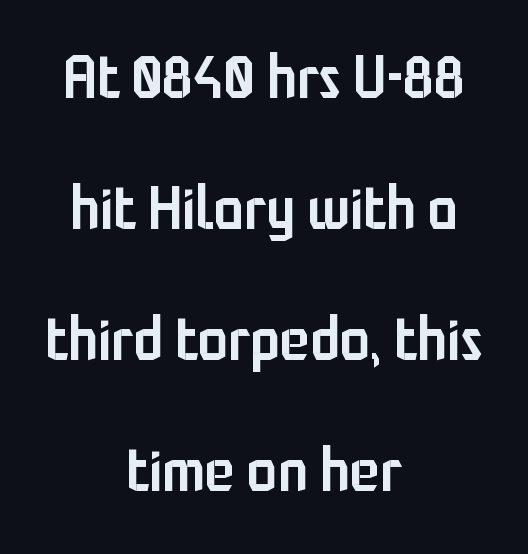
The rendering uses natural spacing where letterforms have individual widths. Here the glyphs are tracked normally, forming tight word shapes. Moderately thickened strokes mark this as semibold type. Caption: multi-line text, centered on the measure.
